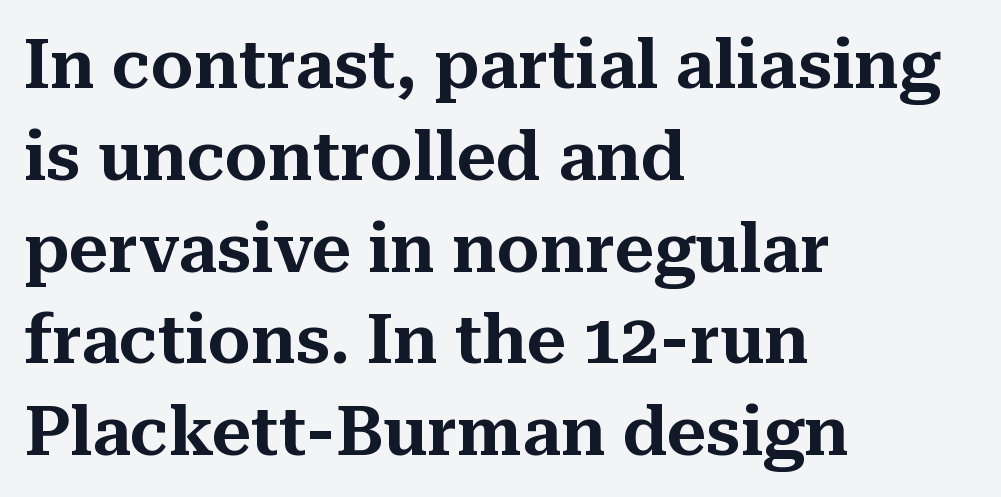
The vertical gap from one line to the next is medium. Where is the straight margin? On the left. Check the space under the baseline: it is left empty. Do the letters lean? They stand straight. This is serif lettering, the kind often seen in printed books. How are the letters spaced? Ordinarily, with no added tracking.
